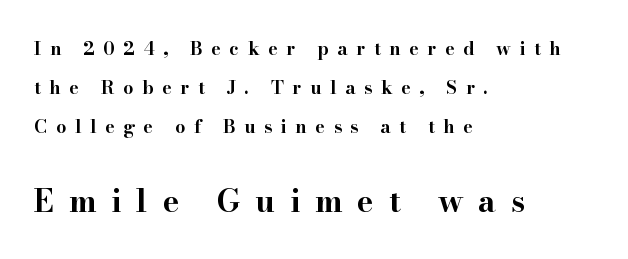
The block sitting lower on the canvas is the one with enlarged characters. The text block is weighted toward the left margin, trailing off unevenly rightward. Tracking value appears strongly positive — letters spread wide. Pretty heavy lettering here — definitely bold.
